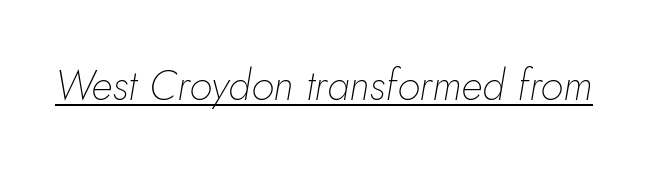
Weight: in the light-to-regular range. The face used here appears with an underline applied. The line texture is even and compact thanks to regular tracking. Character widths vary here, with narrow letters taking less room than wide ones.
